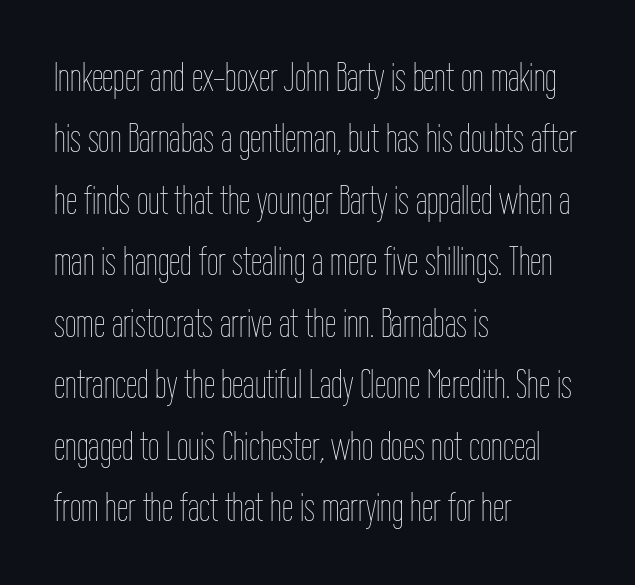
The image shows 41 px thin, condensed type, upright; set left-aligned, normal line spacing (1.5x), normal letter spacing, not underlined; low stroke contrast and a medium x-height.
